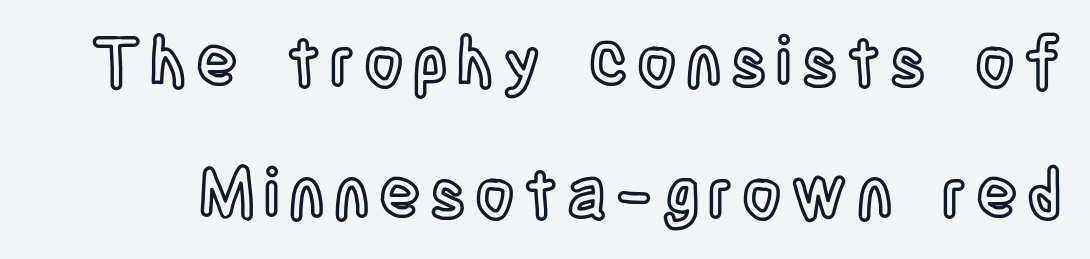
{"italic": "no", "width": "condensed", "x_height": "large", "monospaced": "no", "underline": "no", "line_spacing": "loose", "line_spacing_ratio": 1.94, "glyph_px": 68}
